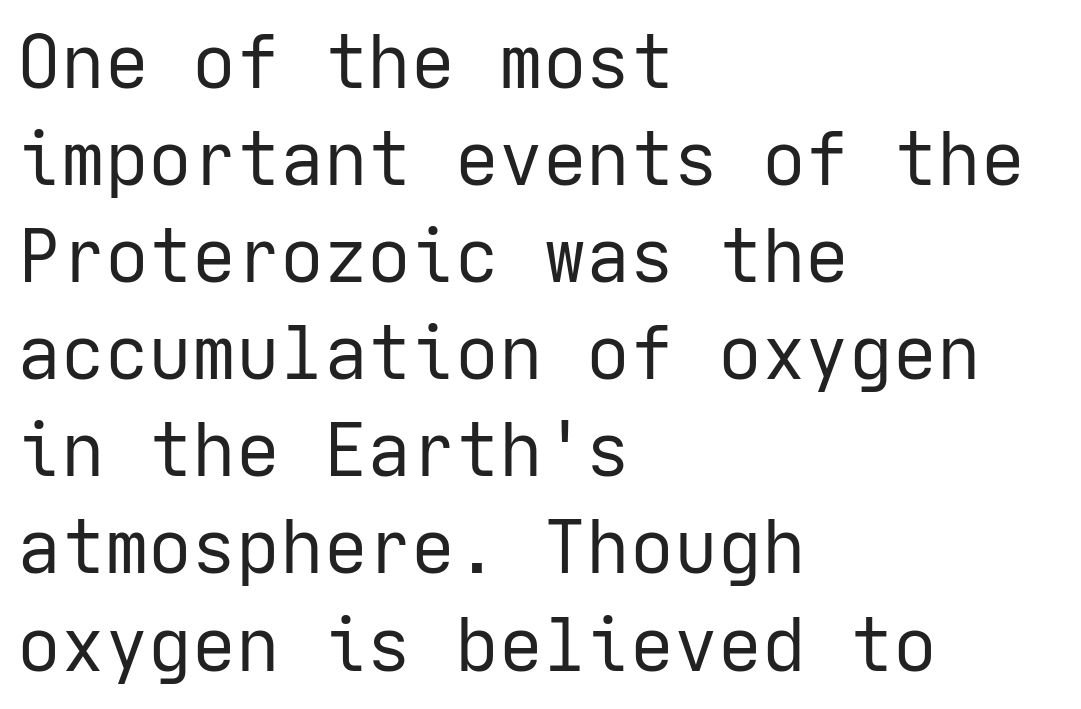
Q: Is the text bold? A: No.
Q: Is the text italic (slanted)? A: No, it is upright.
Q: Is the typeface a serif or a sans-serif typeface? A: Sans-serif.
Q: Is the text underlined? A: No.
Q: How is the paragraph aligned? A: Left-aligned.
Q: Is the spacing between letters normal or unusually wide? A: Normal.
Q: Is the spacing between lines tight, normal or loose? A: Normal.
Q: Width (condensed, normal, or wide)? A: Normal.
Q: Stroke contrast? A: Low.
Q: x-height? A: Medium.
